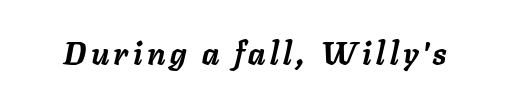
Type without underlining. Is this a fixed-width face? No — the glyphs have proportional, varying widths. The sample has been set heavy, in full bold. There's an unmistakable incline to the writing here.
